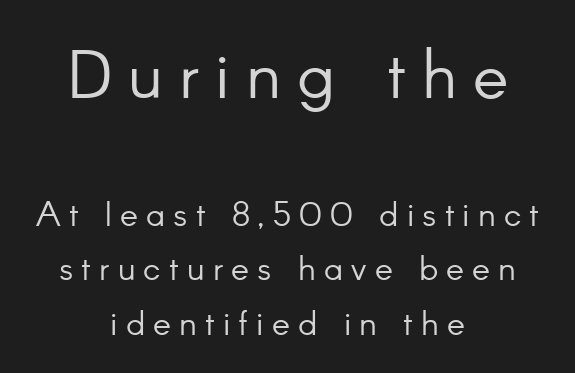
The image shows 67 px light sans-serif type, upright; set centered, normal line spacing (1.6x), unusually wide letter spacing (+0.24 em), not underlined; the first (top) block is 1.97x larger; low stroke contrast and a small x-height.
